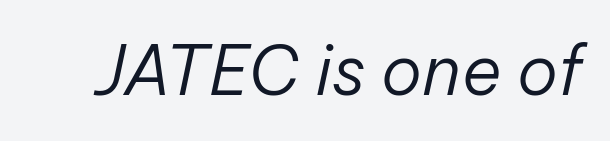
The image shows 68 px regular-weight type, italic (leaning right); set normal letter spacing, not underlined; low stroke contrast and a medium x-height.
